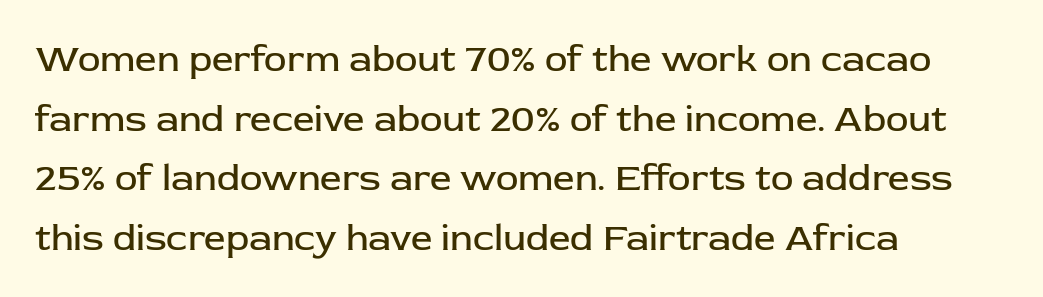
Q: Is the text bold? A: No.
Q: Is the text italic (slanted)? A: No, it is upright.
Q: Is the typeface a serif or a sans-serif typeface? A: Sans-serif.
Q: Is the text underlined? A: No.
Q: How is the paragraph aligned? A: Left-aligned.
Q: Is the spacing between letters normal or unusually wide? A: Normal.
Q: Is the spacing between lines tight, normal or loose? A: Normal.
Q: Width (condensed, normal, or wide)? A: Normal.
Q: Stroke contrast? A: Low.
Q: x-height? A: Medium.
Q: Monospaced? A: No.
